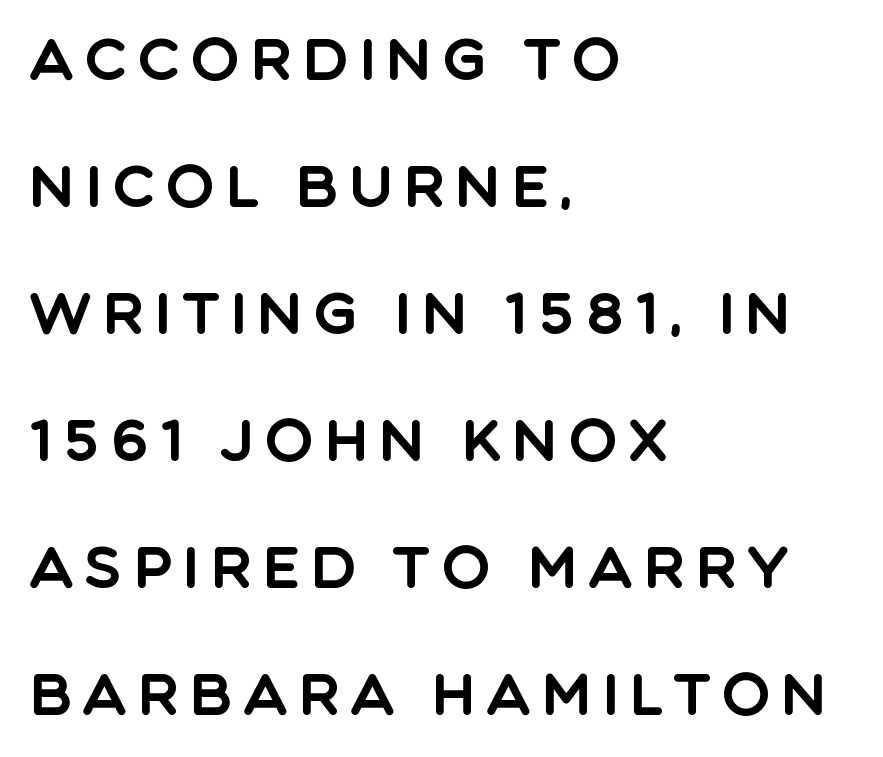
Note the varied advance widths — an 'i' is clearly narrower than an 'm'. This is roman type, the default non-slanted kind. Are there feet on the stems? There aren't — it's a sans. Widely set lines give the paragraph a tall, airy silhouette. The foot of each line stays bare and open.
